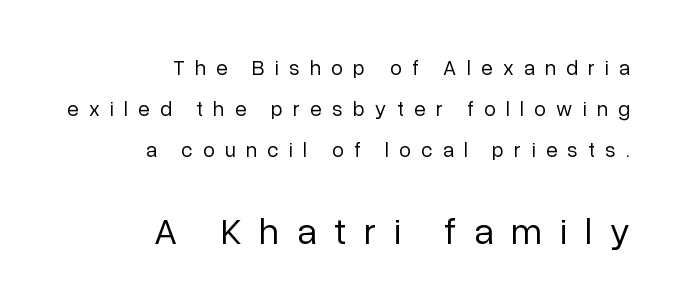
The image shows 37 px regular-weight sans-serif type, upright; set right-aligned, loose line spacing (1.96x), unusually wide letter spacing (+0.49 em), not underlined; the second (bottom) block is 1.76x larger; low stroke contrast and a medium x-height.
